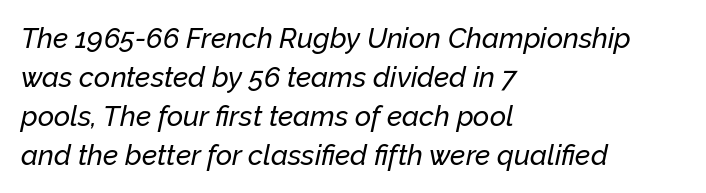
Q: Is the text italic (slanted)? A: Yes, it leans right by about 12 degrees.
Q: Is the text underlined? A: No.
Q: How is the paragraph aligned? A: Left-aligned.
Q: Is the spacing between letters normal or unusually wide? A: Normal.
Q: Is the spacing between lines tight, normal or loose? A: Normal.
Q: Width (condensed, normal, or wide)? A: Normal.
Q: Stroke contrast? A: Low.
Q: x-height? A: Medium.
Q: Monospaced? A: No.
